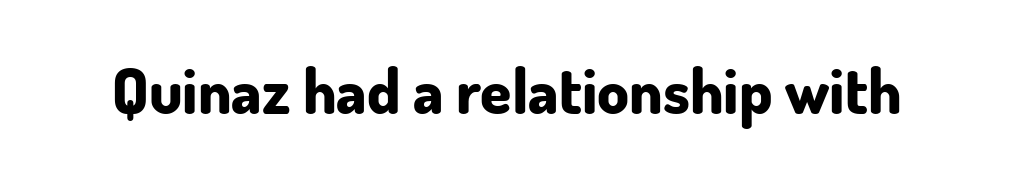
The image shows 63 px bold sans-serif type, upright; set normal letter spacing, not underlined; low stroke contrast and a small x-height.
